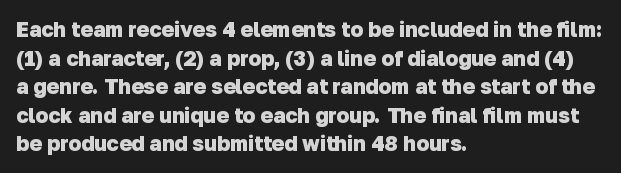
The image shows 21 px bold type; set left-aligned, normal line spacing (1.36x), normal letter spacing, not underlined.
